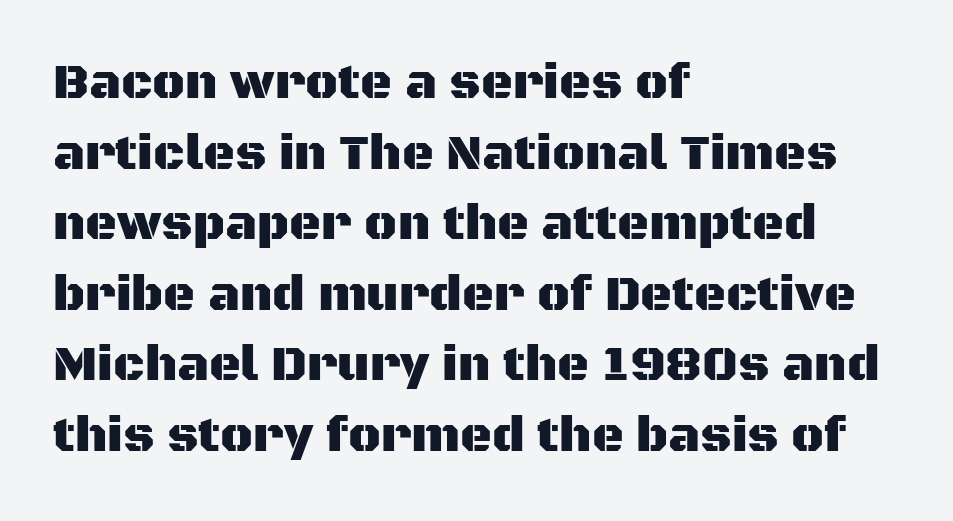
The image shows 49 px sans-serif type, upright; set left-aligned, normal line spacing (1.44x), normal letter spacing, not underlined; medium stroke contrast and a large x-height.
